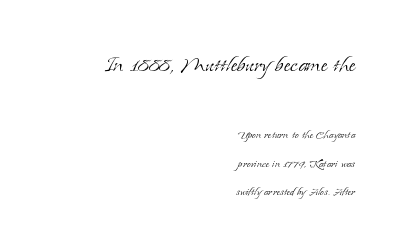
The passage shown stacks its lines with a broad gap. Horizontally, the lines are justified to the trailing edge only. Note: larger setting up top, smaller setting below. The face looks like a standard text weight, possibly lighter. Look at the tracking — it's just the regular setting, nothing added.
